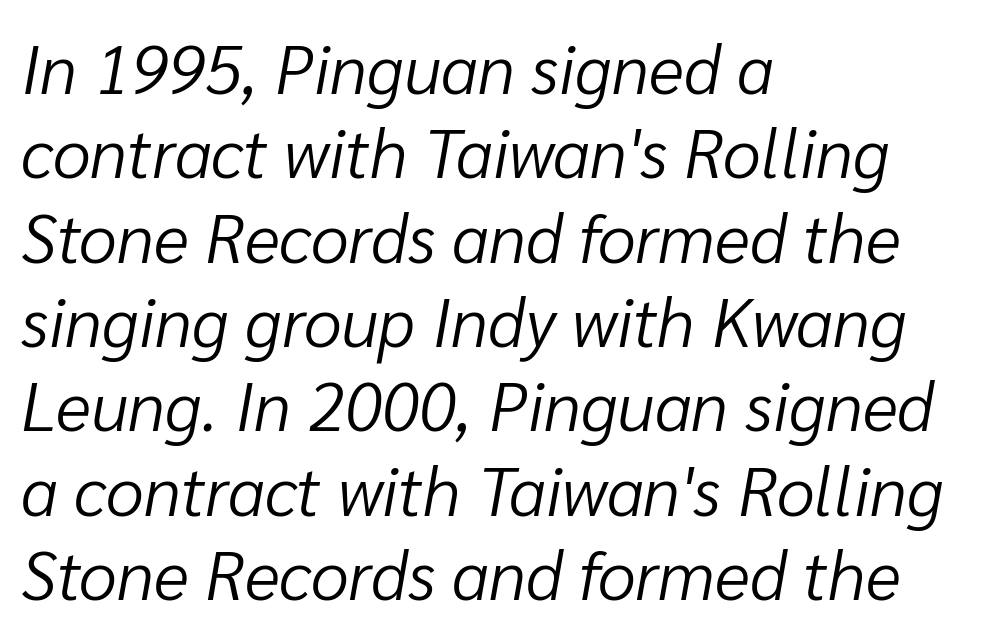
Alignment: flush left. Is the type slanted? Yes — the strokes lean at a clear angle. The strokes are not fattened; the text isn't bold. Tracking here is standard; glyphs follow each other at the usual distance.
